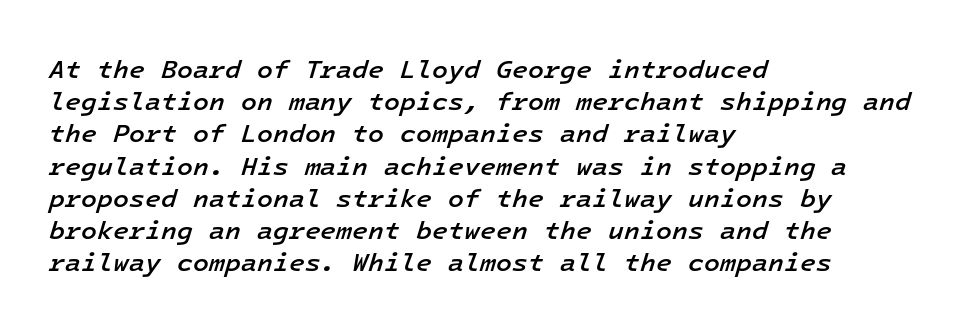
The image shows 26 px text type, italic (leaning right); set left-aligned, line spacing 1.24x, normal letter spacing, not underlined.
